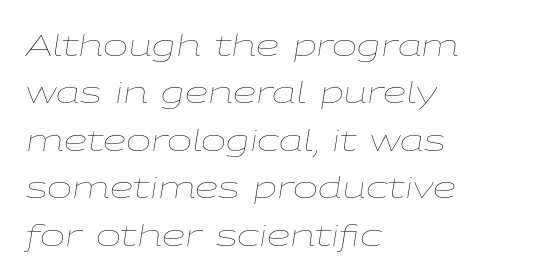
Q: Is the text bold? A: No.
Q: Is the text italic (slanted)? A: Yes, it leans right by about 9 degrees.
Q: Is the text underlined? A: No.
Q: How is the paragraph aligned? A: Left-aligned.
Q: Is the spacing between letters normal or unusually wide? A: Normal.
Q: Is the spacing between lines tight, normal or loose? A: Normal.
Q: Width (condensed, normal, or wide)? A: Wide.
Q: Stroke contrast? A: Low.
Q: x-height? A: Medium.
Q: Monospaced? A: No.
